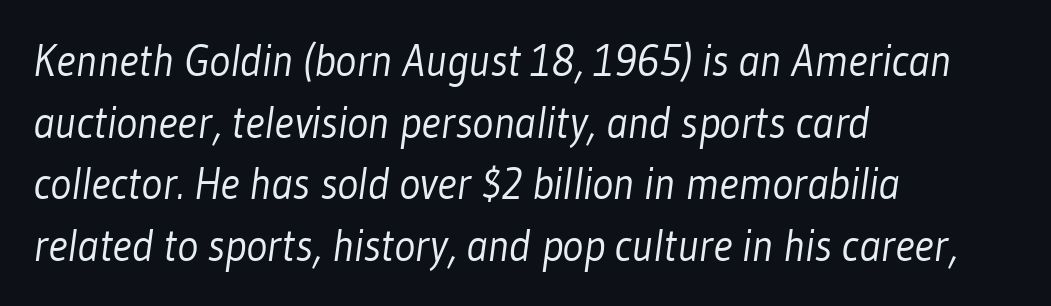
{"serif": "no", "bold": "no", "weight": "light", "width": "condensed", "stroke_contrast": "low", "x_height": "medium", "monospaced": "no", "underline": "no", "align": "left", "line_spacing": "normal", "line_spacing_ratio": 1.4, "letter_spacing": "normal", "letter_spacing_em": 0.0, "glyph_px": 44}
